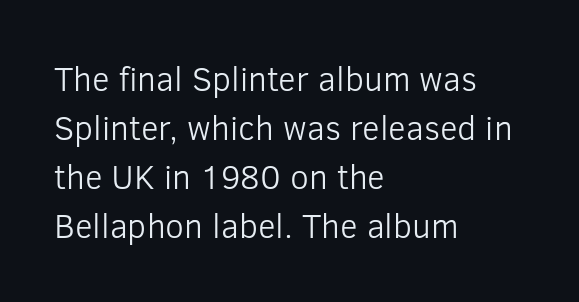
{"serif": "no", "italic": "no", "bold": "no", "weight": "light", "width": "normal", "stroke_contrast": "low", "x_height": "medium", "monospaced": "no", "underline": "no", "align": "left", "line_spacing": "normal", "line_spacing_ratio": 1.44, "letter_spacing": "normal", "letter_spacing_em": 0.0, "glyph_px": 34}
